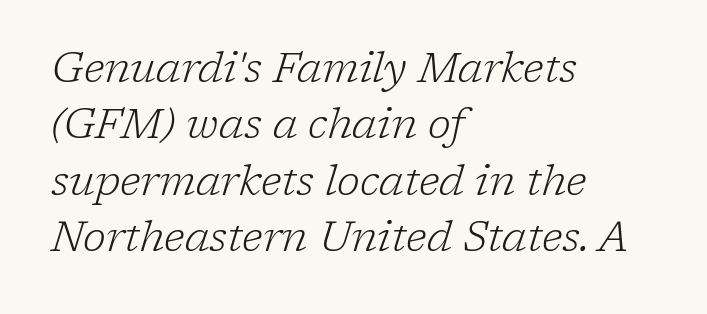
Students, observe: this is what conventionally led text looks like. The area under the type is left untouched. If you drew a ruler down the left edge, every line would touch it. Stroke terminals: seriffed.
